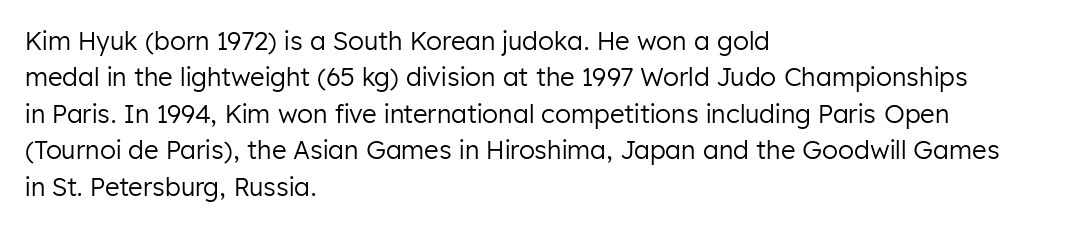
In terms of posture, this sample is upright. The passage shown has conventional tracking throughout. The zone under the glyphs is completely vacant. The lines are quadded left. These glyphs show unthickened strokes, regular width or finer. Rows of type keep a routine distance in the vertical direction.
